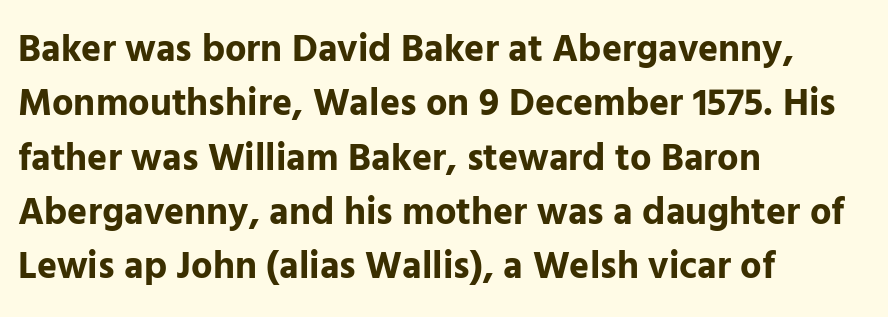
{"serif": "no", "italic": "no", "bold": "yes", "weight": "bold", "width": "normal", "stroke_contrast": "low", "x_height": "medium", "monospaced": "no", "underline": "no", "align": "left", "line_spacing": "normal", "line_spacing_ratio": 1.43, "letter_spacing": "normal", "letter_spacing_em": 0.0, "glyph_px": 38}
